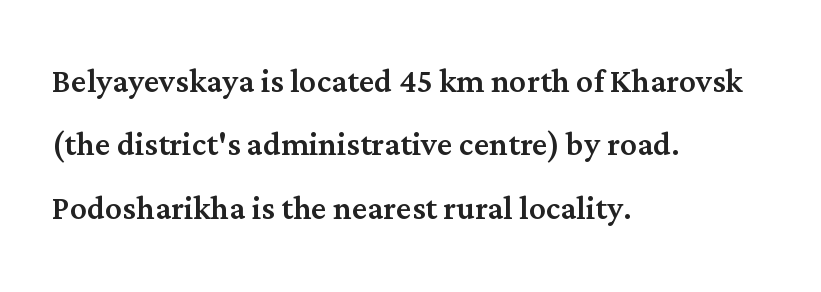
Q: Is the text italic (slanted)? A: No, it is upright.
Q: Is the typeface a serif or a sans-serif typeface? A: Serif.
Q: Is the text underlined? A: No.
Q: How is the paragraph aligned? A: Left-aligned.
Q: Is the spacing between letters normal or unusually wide? A: Normal.
Q: Is the spacing between lines tight, normal or loose? A: Normal.
Q: Width (condensed, normal, or wide)? A: Normal.
Q: Stroke contrast? A: Medium.
Q: x-height? A: Medium.
Q: Monospaced? A: No.
